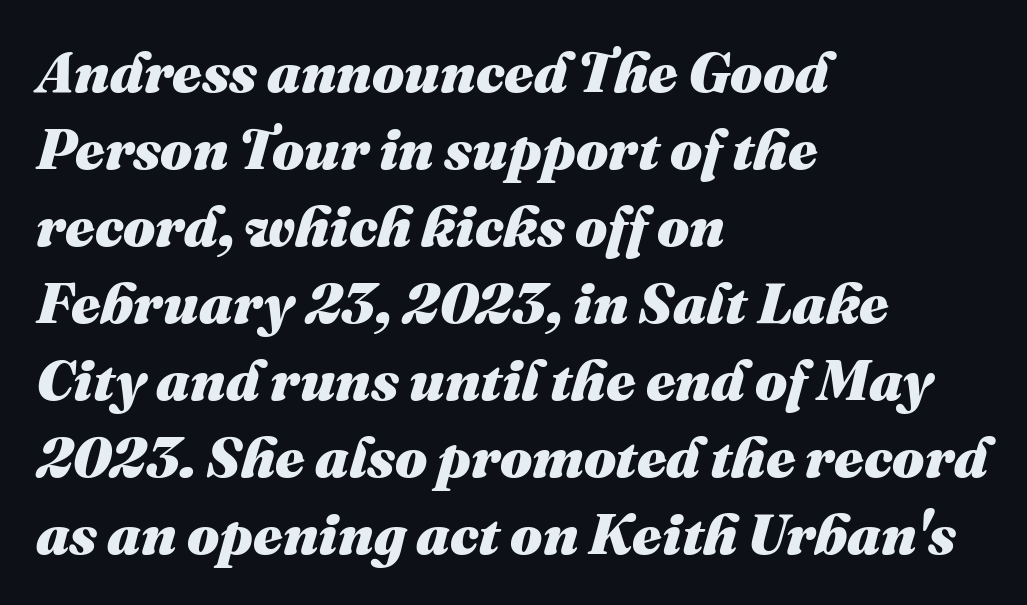
{"italic": "yes", "lean": "right", "slant_degrees": 16, "bold": "yes", "weight": "heavy", "width": "normal", "stroke_contrast": "medium", "x_height": "medium", "monospaced": "no", "underline": "no", "align": "left", "line_spacing": "normal", "line_spacing_ratio": 1.35, "letter_spacing": "normal", "letter_spacing_em": 0.0, "glyph_px": 57}
